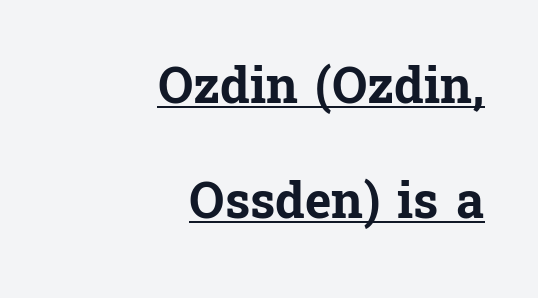
The image shows 50 px bold serif type, upright; set right-aligned, loose line spacing (2.31x), normal letter spacing, underlined; low stroke contrast and a medium x-height.
